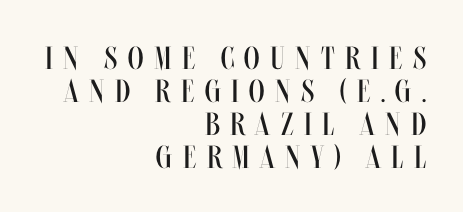
Q: Is the text bold? A: No.
Q: Is the text italic (slanted)? A: No, it is upright.
Q: Is the text underlined? A: No.
Q: How is the paragraph aligned? A: Right-aligned.
Q: Is the spacing between letters normal or unusually wide? A: Unusually wide.
Q: Is the spacing between lines tight, normal or loose? A: Tight.
Q: Width (condensed, normal, or wide)? A: Condensed.
Q: Stroke contrast? A: Medium.
Q: x-height? A: Large.
Q: Monospaced? A: No.
